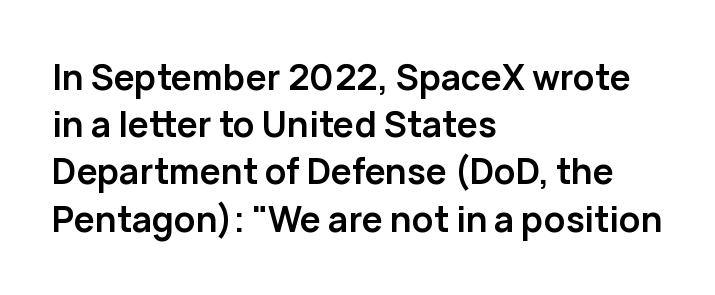
{"serif": "no", "italic": "no", "bold": "yes", "weight": "semibold", "width": "normal", "stroke_contrast": "low", "x_height": "medium", "monospaced": "no", "underline": "no", "align": "left", "line_spacing": "normal", "line_spacing_ratio": 1.35, "letter_spacing": "normal", "letter_spacing_em": 0.0, "glyph_px": 35}
